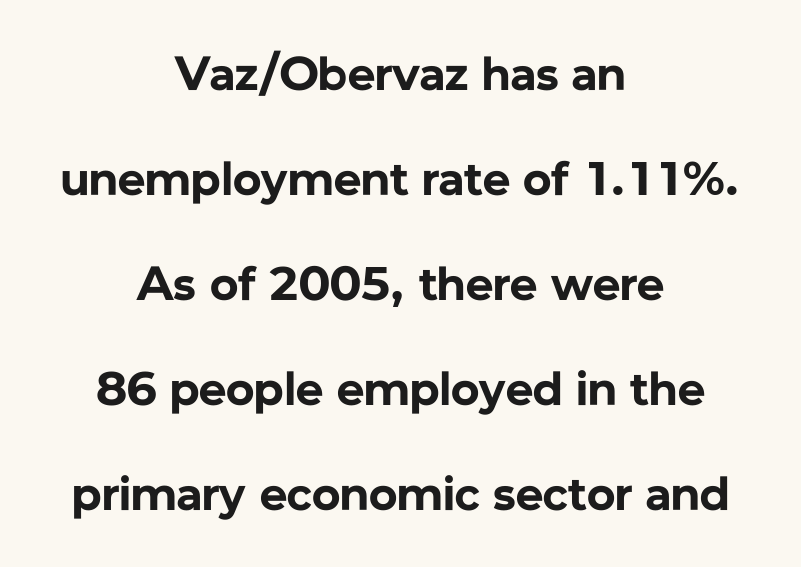
The image shows 48 px bold sans-serif type, upright; set centered, loose line spacing (2.19x), normal letter spacing, not underlined; low stroke contrast and a medium x-height.
